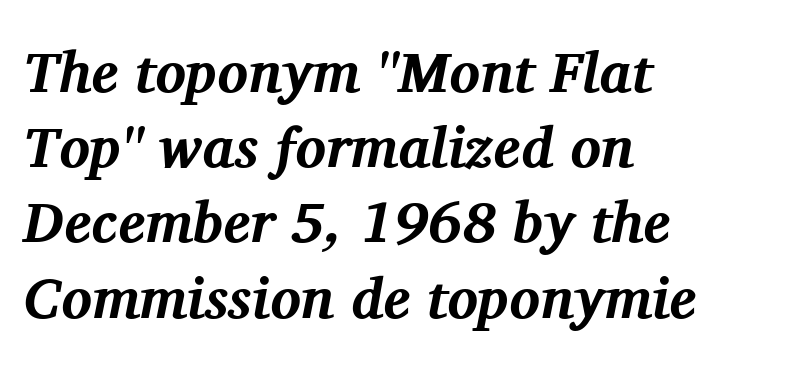
Character widths vary here, with narrow letters taking less room than wide ones. Rows of type keep a routine distance in the vertical direction. An italicized treatment has been applied to the whole sample. The line texture is even and compact thanks to regular tracking.
